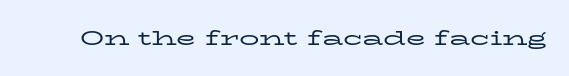
Q: Is the text bold? A: No.
Q: Is the text italic (slanted)? A: No, it is upright.
Q: Is the text underlined? A: No.
Q: Is the spacing between letters normal or unusually wide? A: Normal.
